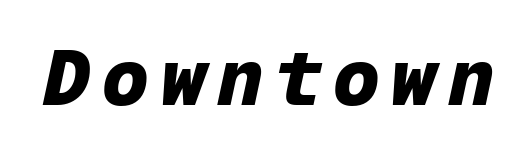
The axis of the letterforms is tilted away from vertical. The letters march in equal steps, a hallmark of fixed-pitch type. Students, this is bold: see how much ink each stroke carries. Any mark beneath the type? The region is blank.
